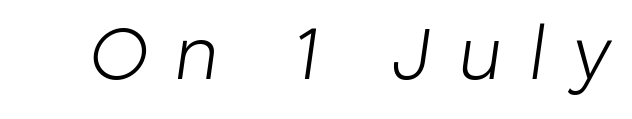
The letters advance in unequal steps, a hallmark of proportional type. Would a proofreader flag this as italicized? Yes. Honestly, there is no underline to notice here at all. Weight: not bold — regular or lighter.
